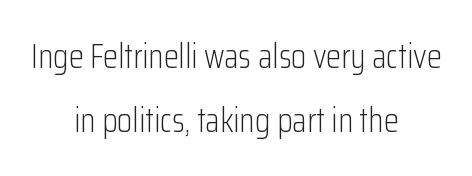
The strokes are not fattened; the text isn't bold. Descenders hang freely into open space. You could not count columns in this text — the font is proportionally spaced. The setting favours the middle, as headings and verse often do.
